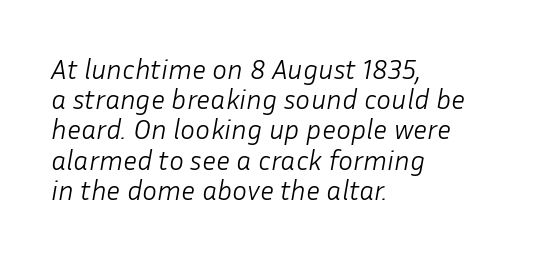
{"italic": "yes", "lean": "right", "slant_degrees": 10, "bold": "no", "weight": "light", "width": "normal", "stroke_contrast": "low", "x_height": "medium", "monospaced": "no", "underline": "no", "align": "left", "line_spacing": "tight", "line_spacing_ratio": 1.08, "letter_spacing": "normal", "letter_spacing_em": 0.0, "glyph_px": 28}
